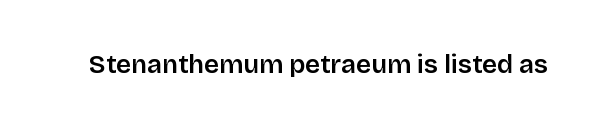
{"italic": "no", "bold": "semi", "underline": "no", "letter_spacing": "normal", "letter_spacing_em": 0.0, "glyph_px": 26}
